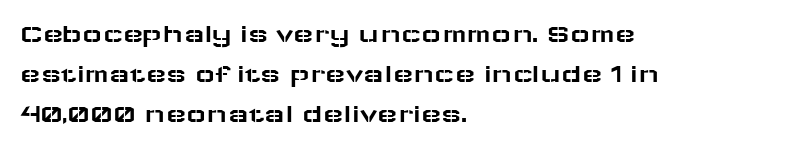
{"italic": "no", "underline": "no", "align": "left", "line_spacing": "normal", "line_spacing_ratio": 1.49, "letter_spacing": "normal", "letter_spacing_em": 0.0, "glyph_px": 27}
